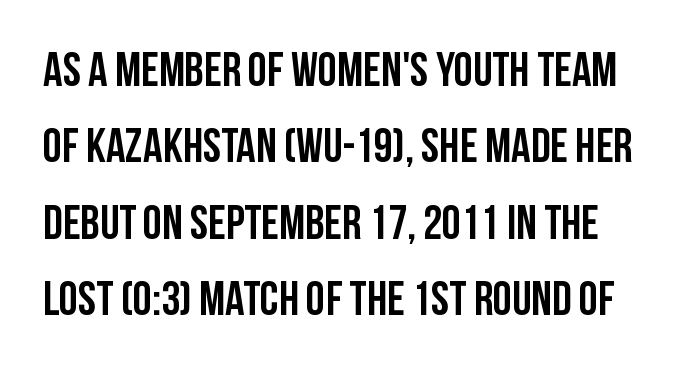
The image shows 48 px condensed sans-serif type, upright; set normal line spacing (1.59x), normal letter spacing, not underlined; low stroke contrast and a large x-height.
